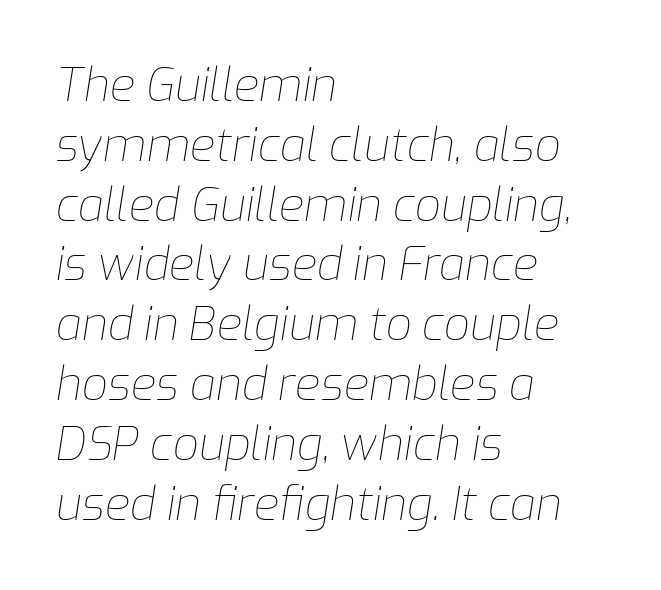
{"italic": "yes", "lean": "right", "slant_degrees": 9, "bold": "no", "weight": "thin", "width": "normal", "stroke_contrast": "low", "x_height": "medium", "monospaced": "no", "underline": "no", "align": "left", "line_spacing": "normal", "line_spacing_ratio": 1.3, "letter_spacing": "normal", "letter_spacing_em": 0.0, "glyph_px": 46}
